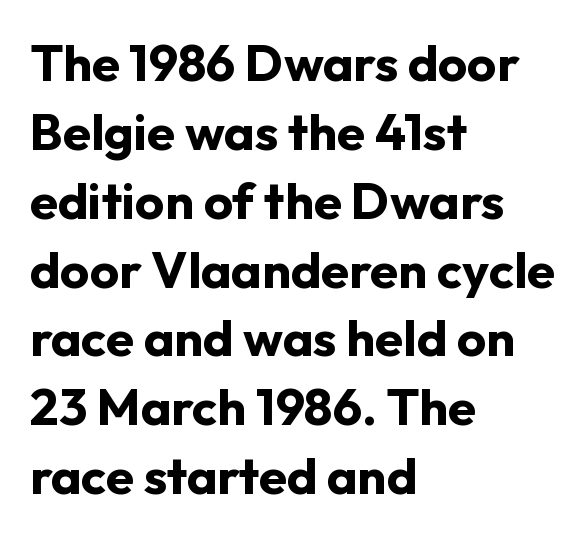
Q: Is the text bold? A: Yes.
Q: Is the text italic (slanted)? A: No, it is upright.
Q: Is the typeface a serif or a sans-serif typeface? A: Sans-serif.
Q: Is the text underlined? A: No.
Q: How is the paragraph aligned? A: Left-aligned.
Q: Is the spacing between letters normal or unusually wide? A: Normal.
Q: Is the spacing between lines tight, normal or loose? A: Normal.
Q: Width (condensed, normal, or wide)? A: Normal.
Q: Stroke contrast? A: Low.
Q: x-height? A: Medium.
Q: Monospaced? A: No.
